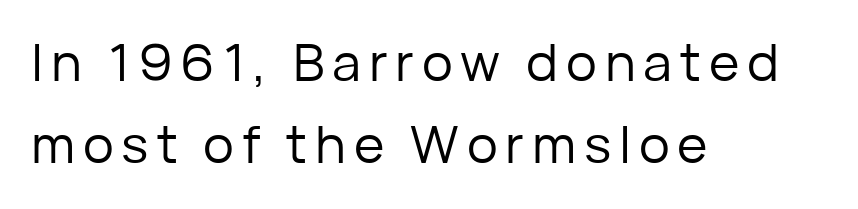
The typography opts for an upright posture over an oblique one. No letter is thick-stroked: the sample isn't bold. Typographically, this falls in the sans-serif category. Do the characters align in a grid? No, the font is proportional.
